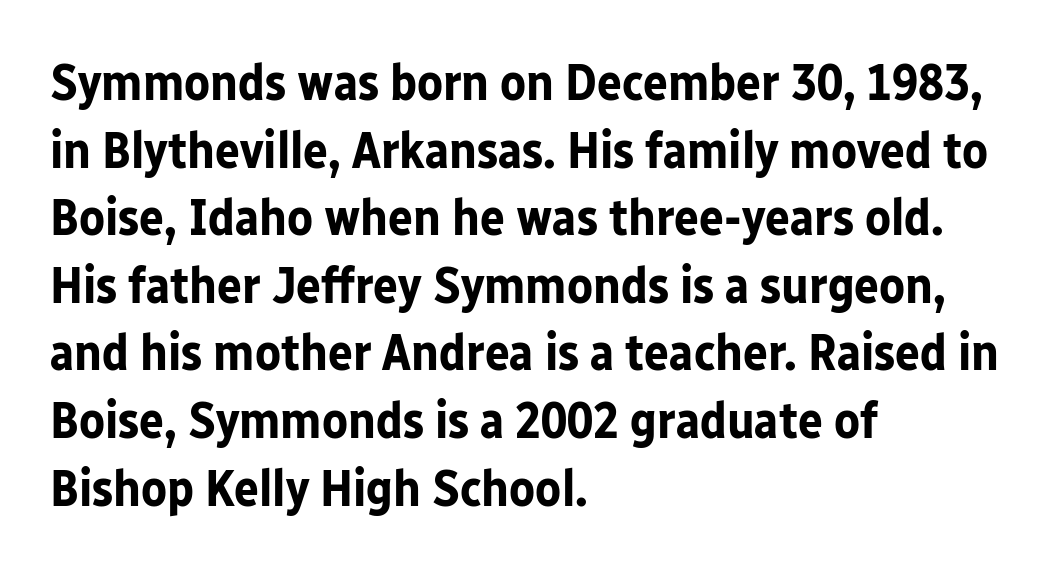
Q: Is the text bold? A: Yes.
Q: Is the text italic (slanted)? A: No, it is upright.
Q: Is the typeface a serif or a sans-serif typeface? A: Sans-serif.
Q: Is the text underlined? A: No.
Q: How is the paragraph aligned? A: Left-aligned.
Q: Is the spacing between letters normal or unusually wide? A: Normal.
Q: Is the spacing between lines tight, normal or loose? A: Normal.
Q: Width (condensed, normal, or wide)? A: Normal.
Q: Stroke contrast? A: Low.
Q: x-height? A: Medium.
Q: Monospaced? A: No.
